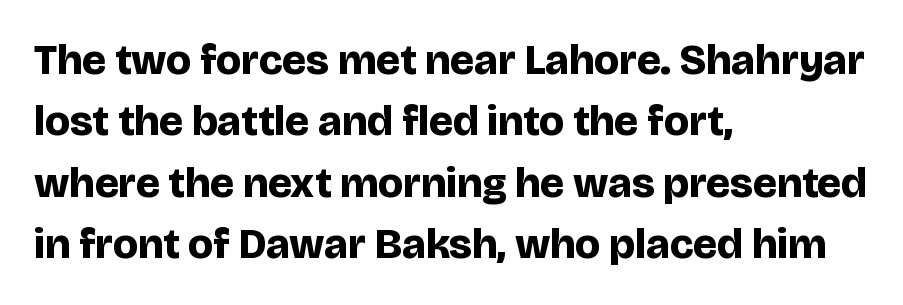
The image shows 43 px bold sans-serif type, upright; set left-aligned, normal line spacing (1.43x), normal letter spacing, not underlined; low stroke contrast and a large x-height.
